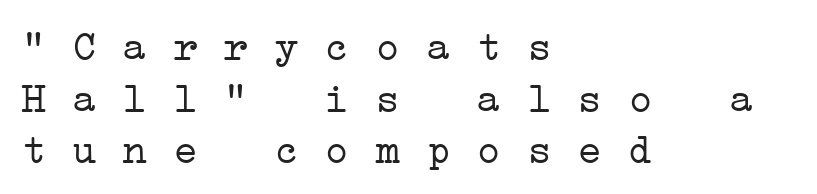
The image shows 42 px light, wide serif type, monospaced; set left-aligned, line spacing 1.23x, normal letter spacing, not underlined; low stroke contrast and a medium x-height.
